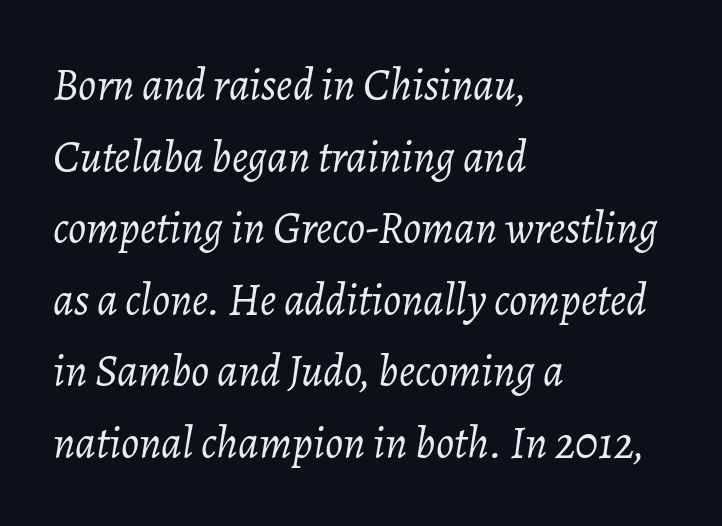
These lines are rendered in a variable-pitch font. The letters look calm and open, with moderate or lighter stems. The string is rendered with underlining switched off. What stands out about the letter spacing? Nothing — it is the standard amount. The rendering uses a moderate line-height, typical for paragraphs. This is oblique type, the kind used for emphasis or titles.
